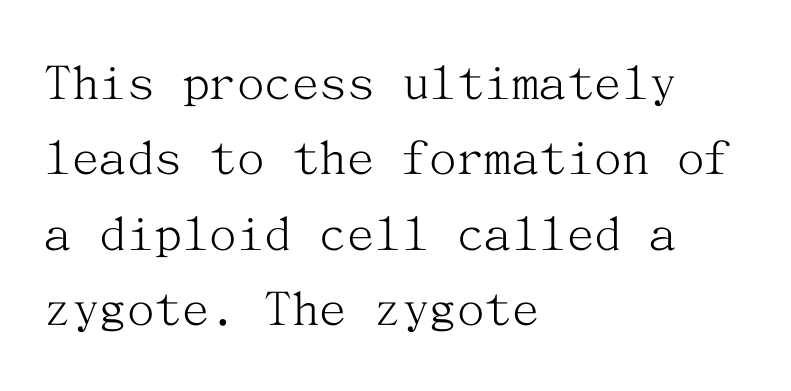
The image shows 55 px light serif type, upright; set left-aligned, normal line spacing (1.37x), normal letter spacing, not underlined; medium stroke contrast and a medium x-height.
